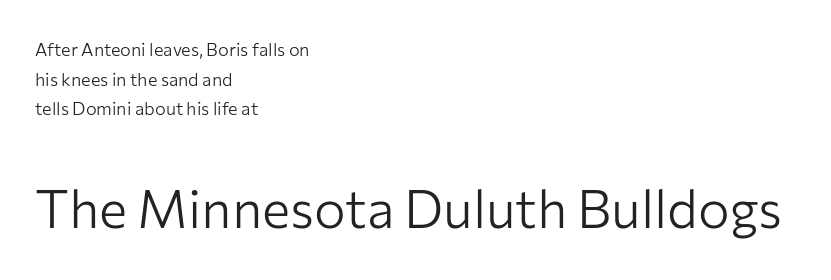
Q: Is the text bold? A: No.
Q: Is the text italic (slanted)? A: No, it is upright.
Q: Is the typeface a serif or a sans-serif typeface? A: Sans-serif.
Q: Is the text underlined? A: No.
Q: How is the paragraph aligned? A: Left-aligned.
Q: Is the spacing between letters normal or unusually wide? A: Normal.
Q: Is the spacing between lines tight, normal or loose? A: Normal.
Q: Which block of text is set in a larger size, the first (top) or the second (bottom)? A: The second (bottom) one.
Q: Width (condensed, normal, or wide)? A: Normal.
Q: Stroke contrast? A: Low.
Q: x-height? A: Medium.
Q: Monospaced? A: No.
